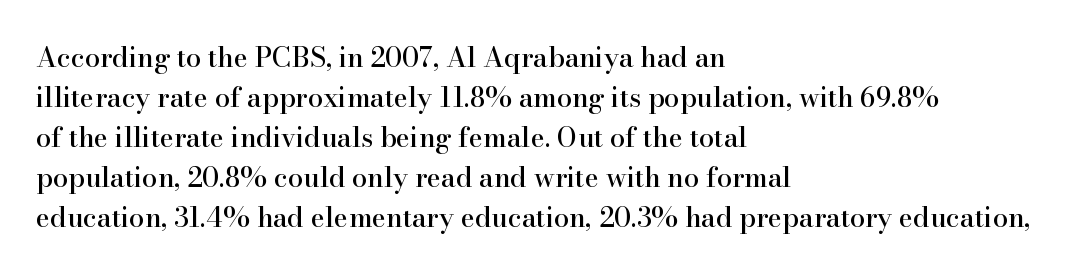
The image shows 27 px text type, upright; set left-aligned, normal line spacing (1.48x), normal letter spacing, not underlined.
